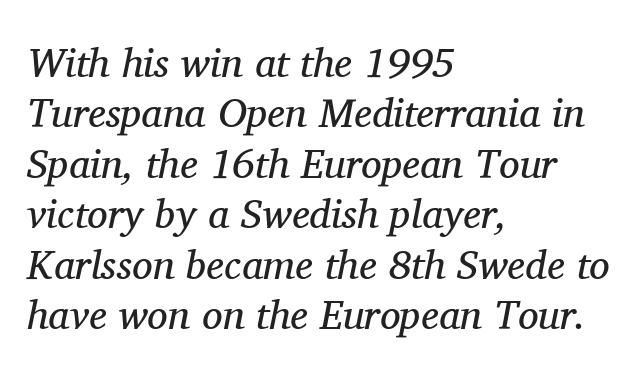
{"serif": "yes", "italic": "yes", "lean": "right", "slant_degrees": 11, "bold": "no", "weight": "regular", "width": "normal", "stroke_contrast": "medium", "x_height": "medium", "monospaced": "no", "underline": "no", "align": "left", "line_spacing_ratio": 1.23, "letter_spacing": "normal", "letter_spacing_em": 0.0, "glyph_px": 41}
